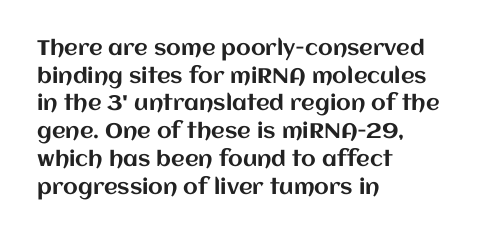
Q: Is the text italic (slanted)? A: No, it is upright.
Q: Is the text underlined? A: No.
Q: How is the paragraph aligned? A: Left-aligned.
Q: Is the spacing between letters normal or unusually wide? A: Normal.
Q: Is the spacing between lines tight, normal or loose? A: Normal.
